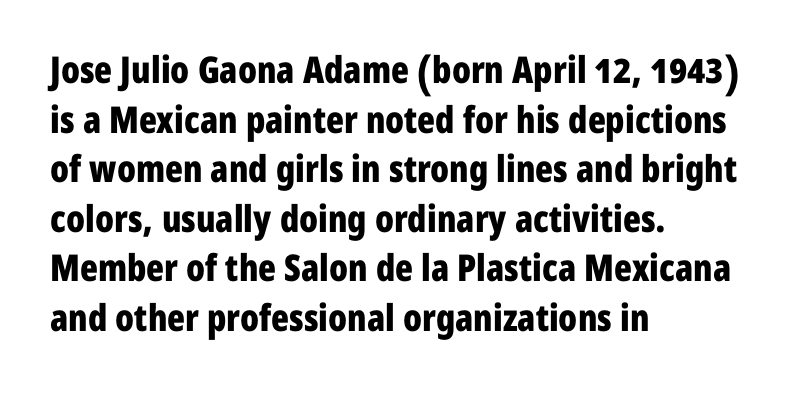
{"serif": "no", "italic": "no", "bold": "yes", "weight": "bold", "width": "condensed", "stroke_contrast": "low", "x_height": "medium", "monospaced": "no", "underline": "no", "align": "left", "line_spacing": "normal", "line_spacing_ratio": 1.34, "letter_spacing": "normal", "letter_spacing_em": 0.0, "glyph_px": 37}
